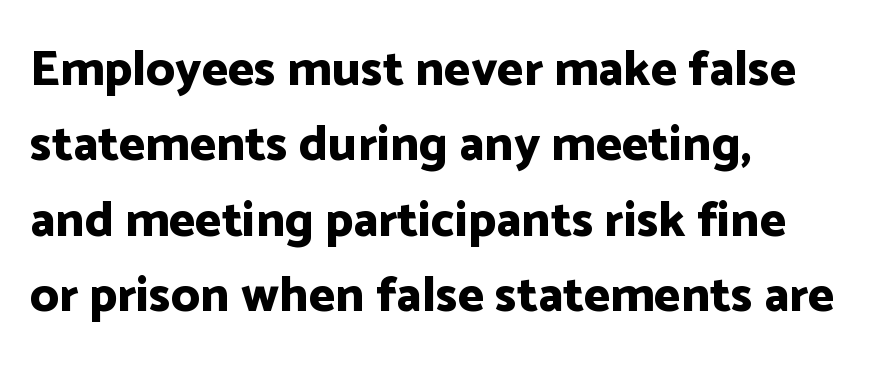
{"serif": "no", "italic": "no", "bold": "yes", "weight": "bold", "width": "normal", "stroke_contrast": "low", "x_height": "medium", "monospaced": "no", "underline": "no", "align": "left", "line_spacing": "normal", "line_spacing_ratio": 1.51, "letter_spacing": "normal", "letter_spacing_em": 0.0, "glyph_px": 50}
